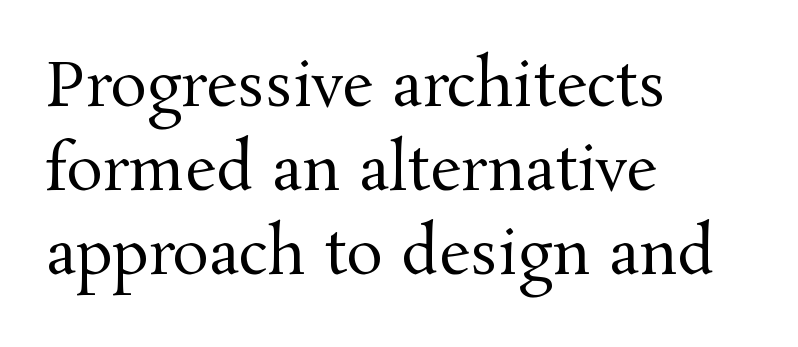
{"serif": "yes", "italic": "no", "bold": "no", "weight": "regular", "width": "normal", "stroke_contrast": "medium", "x_height": "medium", "monospaced": "no", "underline": "no", "align": "left", "line_spacing": "normal", "line_spacing_ratio": 1.38, "letter_spacing": "normal", "letter_spacing_em": 0.0, "glyph_px": 61}
